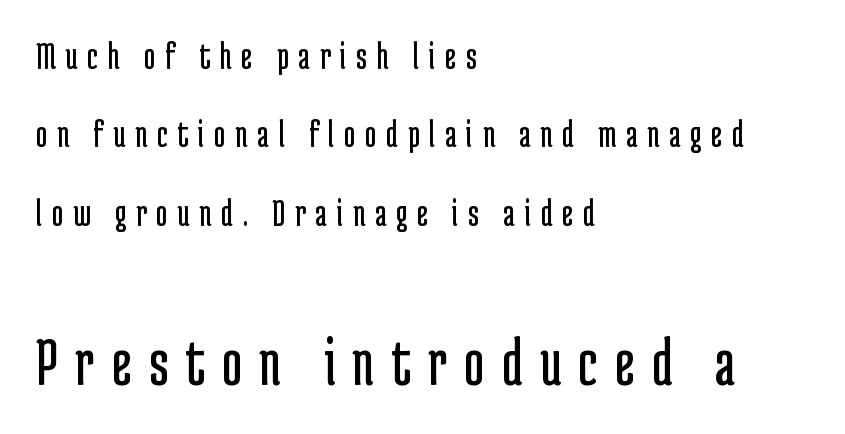
Q: Is the text bold? A: No.
Q: Is the text italic (slanted)? A: No, it is upright.
Q: Is the typeface a serif or a sans-serif typeface? A: Sans-serif.
Q: Is the text underlined? A: No.
Q: How is the paragraph aligned? A: Left-aligned.
Q: Is the spacing between letters normal or unusually wide? A: Unusually wide.
Q: Is the spacing between lines tight, normal or loose? A: Loose.
Q: Which block of text is set in a larger size, the first (top) or the second (bottom)? A: The second (bottom) one.
Q: Width (condensed, normal, or wide)? A: Condensed.
Q: Stroke contrast? A: Low.
Q: x-height? A: Medium.
Q: Monospaced? A: No.
